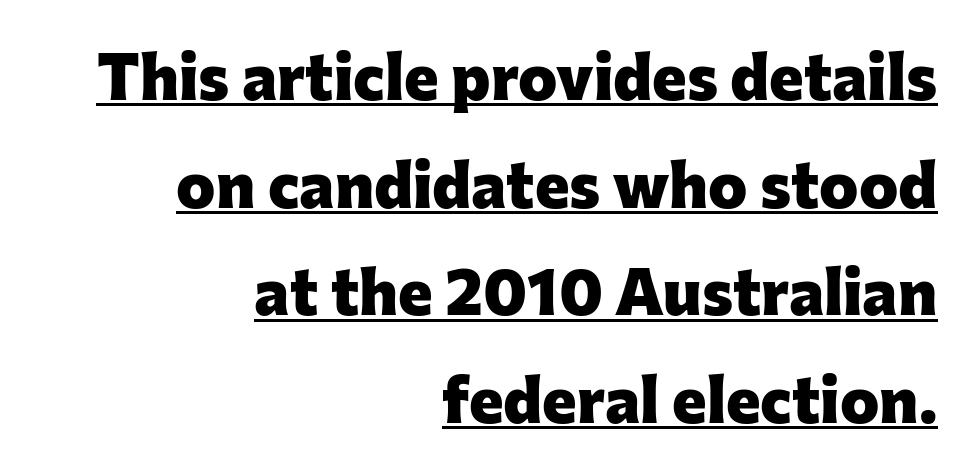
{"serif": "no", "italic": "no", "bold": "yes", "weight": "heavy", "width": "normal", "stroke_contrast": "low", "x_height": "medium", "monospaced": "no", "underline": "yes", "align": "right", "line_spacing": "normal", "line_spacing_ratio": 1.63, "letter_spacing": "normal", "letter_spacing_em": 0.0, "glyph_px": 66}
